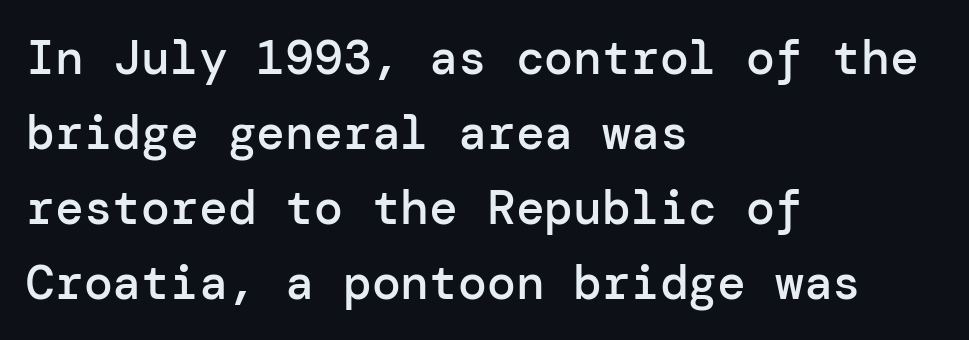
Q: Is the text bold? A: Semi-bold.
Q: Is the text italic (slanted)? A: No, it is upright.
Q: Is the typeface a serif or a sans-serif typeface? A: Sans-serif.
Q: Is the text underlined? A: No.
Q: How is the paragraph aligned? A: Left-aligned.
Q: Is the spacing between letters normal or unusually wide? A: Normal.
Q: Is the spacing between lines tight, normal or loose? A: Normal.
Q: Width (condensed, normal, or wide)? A: Normal.
Q: Stroke contrast? A: Low.
Q: x-height? A: Medium.
